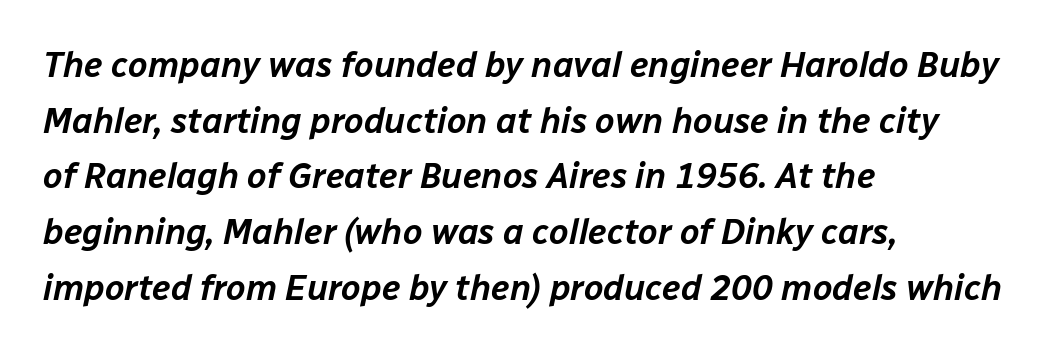
The image shows 35 px text type, italic (leaning right); set left-aligned, normal line spacing (1.59x), normal letter spacing, not underlined; low stroke contrast and a medium x-height.
